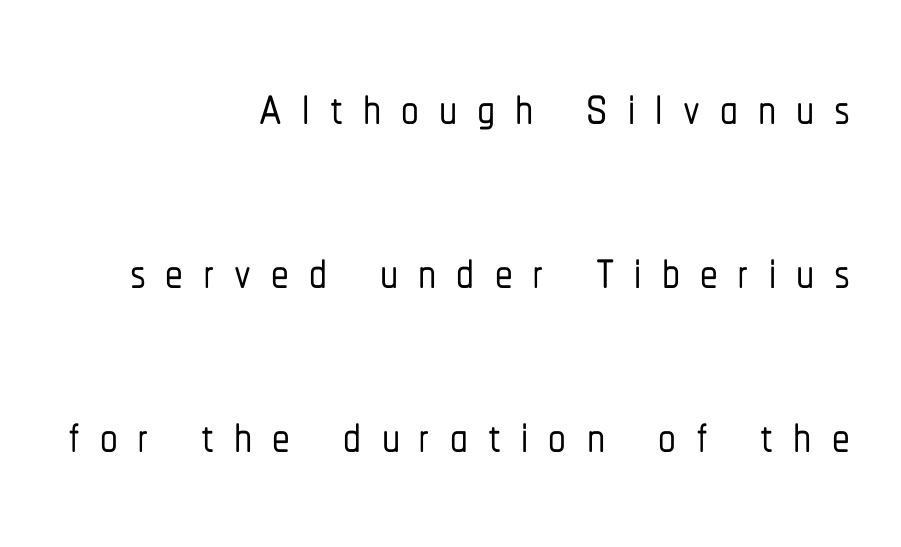
Q: Is the text italic (slanted)? A: No, it is upright.
Q: Is the typeface a serif or a sans-serif typeface? A: Sans-serif.
Q: Is the text underlined? A: No.
Q: How is the paragraph aligned? A: Right-aligned.
Q: Is the spacing between letters normal or unusually wide? A: Unusually wide.
Q: Is the spacing between lines tight, normal or loose? A: Loose.
Q: Width (condensed, normal, or wide)? A: Condensed.
Q: Stroke contrast? A: Low.
Q: x-height? A: Medium.
Q: Monospaced? A: No.
